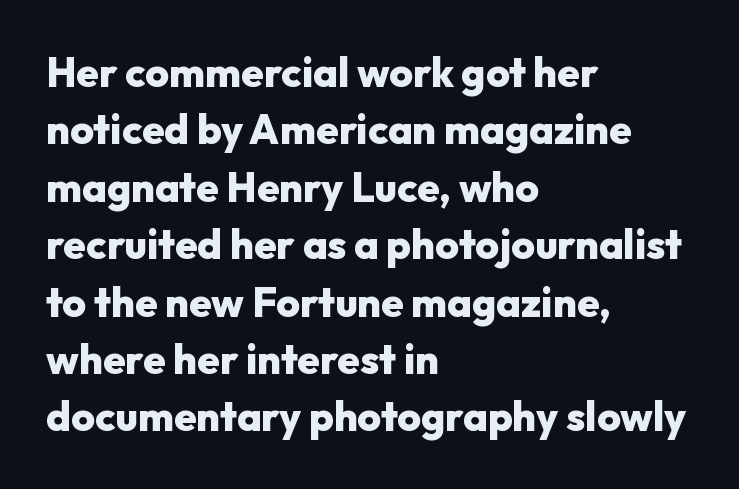
The image shows 41 px heavy sans-serif type, upright; set left-aligned, normal line spacing (1.4x), normal letter spacing, not underlined; low stroke contrast and a medium x-height.
